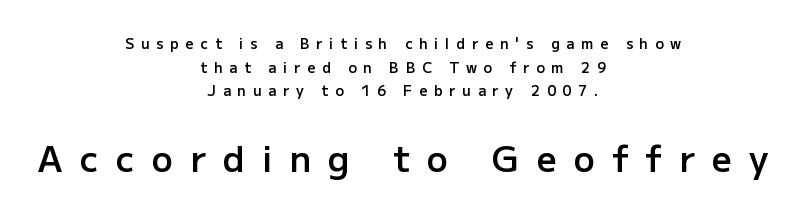
{"serif": "no", "italic": "no", "bold": "semi", "weight": "semibold", "width": "normal", "stroke_contrast": "low", "x_height": "medium", "monospaced": "no", "underline": "no", "align": "center", "line_spacing": "normal", "line_spacing_ratio": 1.68, "letter_spacing": "wide", "letter_spacing_em": 0.49, "larger_block": "second", "size_ratio": 2.5, "glyph_px": 35}
